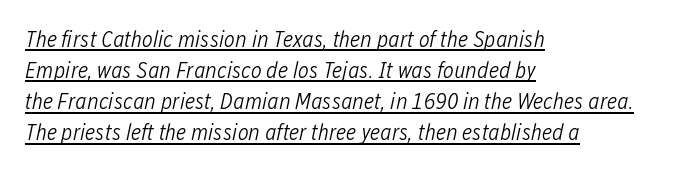
No letter is thick-stroked: the sample isn't bold. Reading down the column, the eye jumps a familiar distance to each next line. Tracking value appears to be zero — textbook default spacing. Layout note: lines flush left. Caption: lettering with a line underneath.
